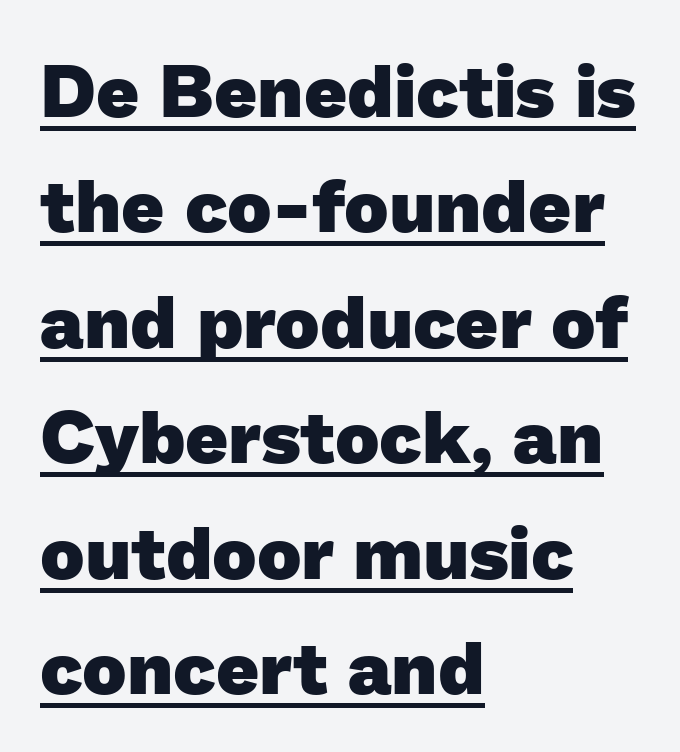
{"serif": "no", "bold": "yes", "weight": "heavy", "width": "normal", "stroke_contrast": "low", "x_height": "medium", "monospaced": "no", "underline": "yes", "align": "left", "line_spacing": "normal", "line_spacing_ratio": 1.54, "letter_spacing": "normal", "letter_spacing_em": 0.0, "glyph_px": 75}
